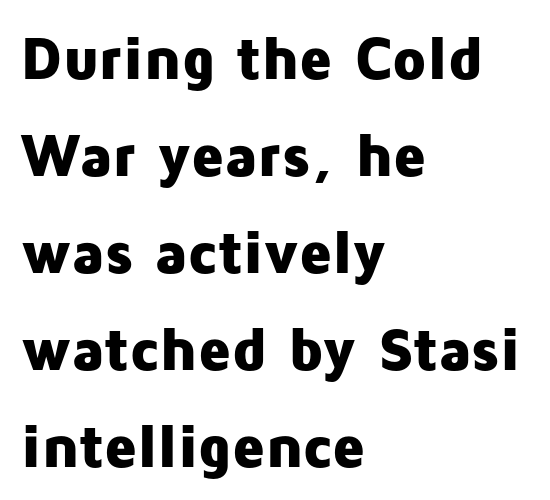
{"serif": "no", "italic": "no", "bold": "yes", "weight": "heavy", "width": "normal", "stroke_contrast": "low", "x_height": "medium", "monospaced": "no", "underline": "no", "align": "left", "line_spacing": "normal", "line_spacing_ratio": 1.59, "letter_spacing": "normal", "letter_spacing_em": 0.0, "glyph_px": 61}
